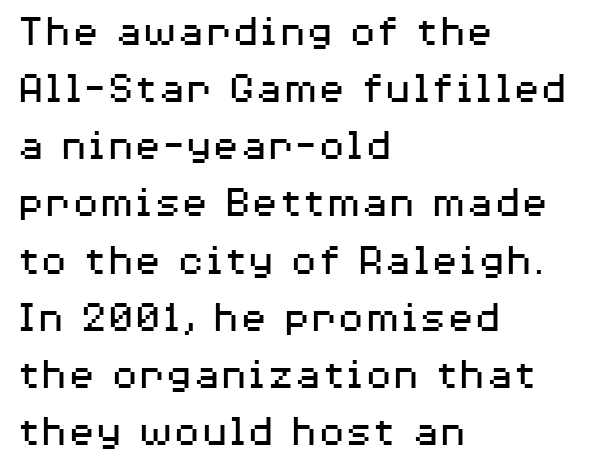
The image shows 45 px regular-weight, wide sans-serif type, upright; set left-aligned, normal line spacing (1.27x), normal letter spacing, not underlined; medium stroke contrast and a medium x-height.
